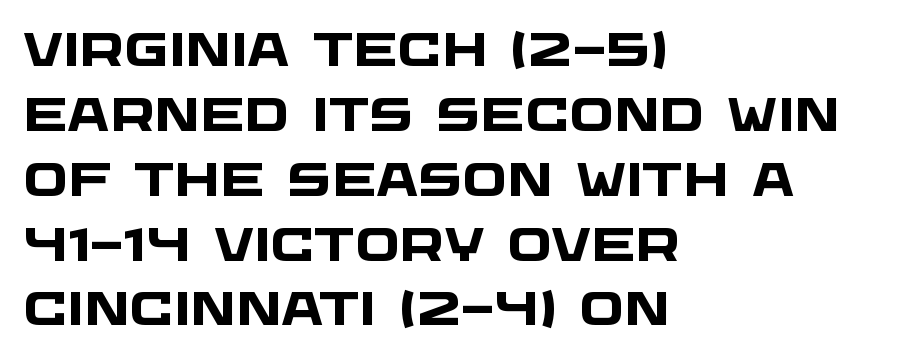
Q: Is the text bold? A: Yes.
Q: Is the typeface a serif or a sans-serif typeface? A: Sans-serif.
Q: Is the text underlined? A: No.
Q: How is the paragraph aligned? A: Left-aligned.
Q: Is the spacing between letters normal or unusually wide? A: Normal.
Q: Is the spacing between lines tight, normal or loose? A: Normal.
Q: Width (condensed, normal, or wide)? A: Wide.
Q: Stroke contrast? A: Low.
Q: x-height? A: Large.
Q: Monospaced? A: No.
